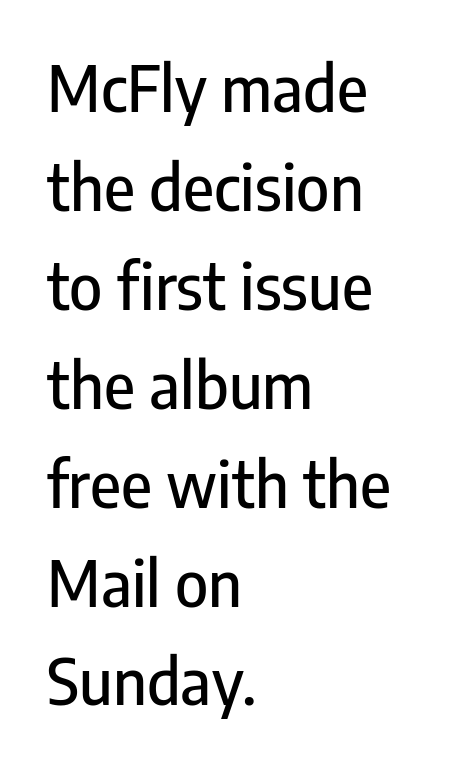
{"serif": "no", "italic": "no", "width": "condensed", "stroke_contrast": "low", "x_height": "medium", "monospaced": "no", "underline": "no", "align": "left", "line_spacing": "normal", "line_spacing_ratio": 1.57, "letter_spacing": "normal", "letter_spacing_em": 0.0, "glyph_px": 63}
